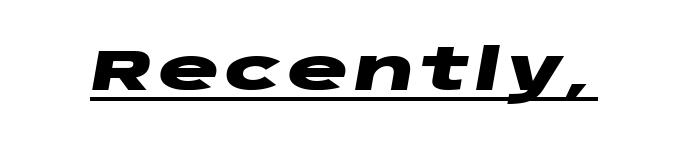
{"italic": "yes", "lean": "right", "slant_degrees": 10, "bold": "yes", "weight": "heavy", "width": "wide", "stroke_contrast": "low", "x_height": "large", "monospaced": "no", "underline": "yes", "glyph_px": 57}
